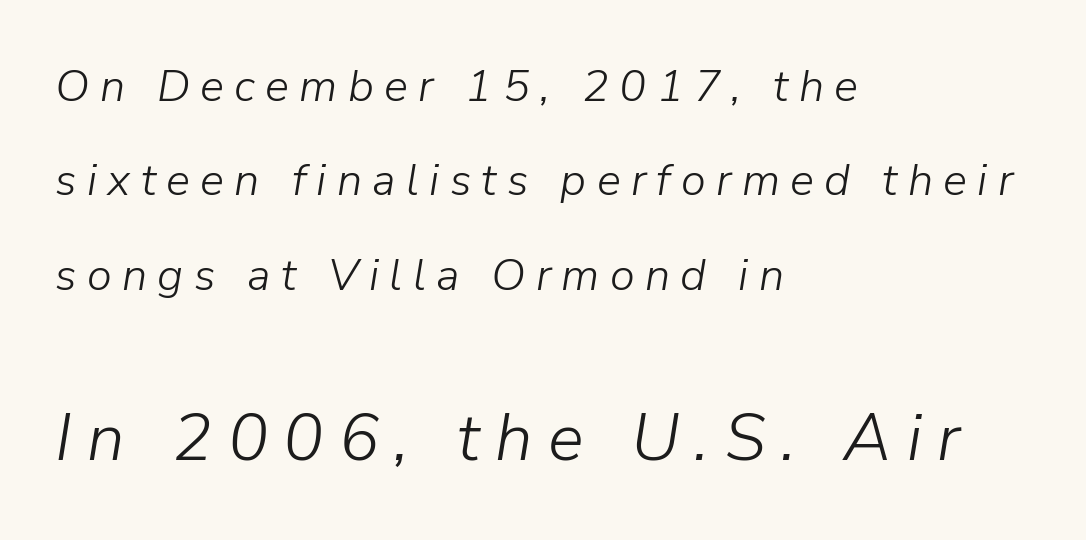
Small over large — that's the arrangement of the two blocks here. Rows of type keep a wide berth in the vertical direction. There is plenty of visible air inserted between adjacent glyphs. Think of a printed novel: that variable character pitch is what you see here.
